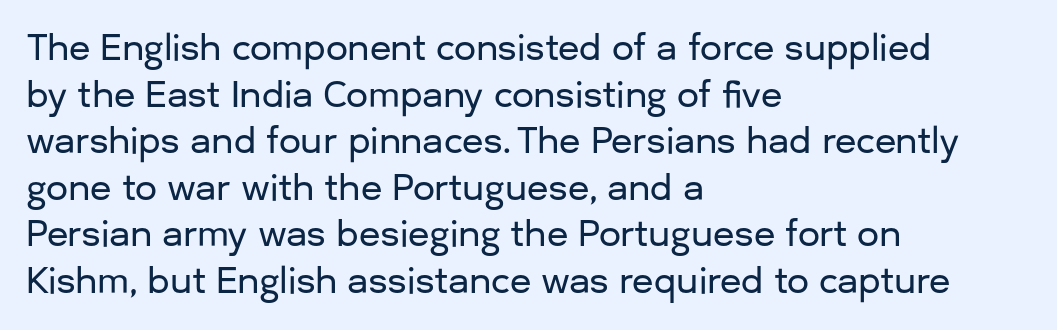
You can tell from the bare stems that sans-serif type was used. The ragged edge is on the right, which tells us the setting is flush left. Characters follow at the spacing the type designer built in. Leading matches the norm, producing a regular column. The face used here is proportionally spaced, like ordinary book or web type.
